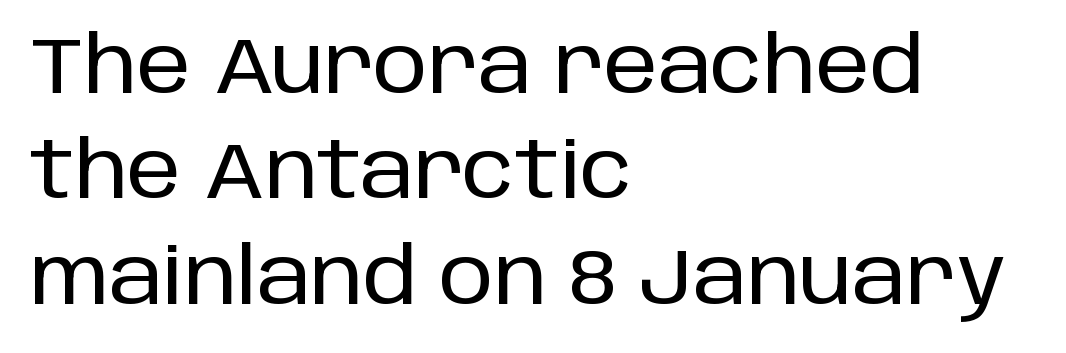
{"serif": "no", "italic": "no", "width": "normal", "stroke_contrast": "low", "x_height": "large", "monospaced": "no", "underline": "no", "align": "left", "line_spacing": "normal", "line_spacing_ratio": 1.35, "letter_spacing": "normal", "letter_spacing_em": 0.0, "glyph_px": 78}
